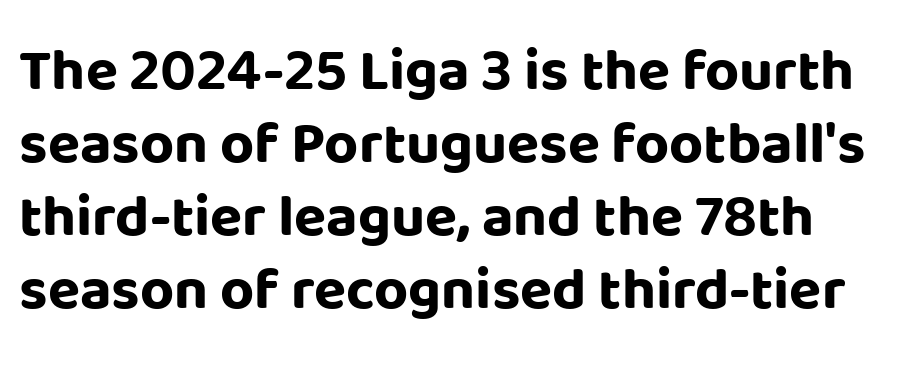
Stroke terminals: plain, sans-serif. Plenty of ink on the page — the face is bold. Letters rest on an invisible, unmarked baseline. The gaps between neighbouring characters are ordinary and unremarkable. Designer's note — italics off, roman on. Is this a fixed-width face? No — the glyphs have proportional, varying widths.
